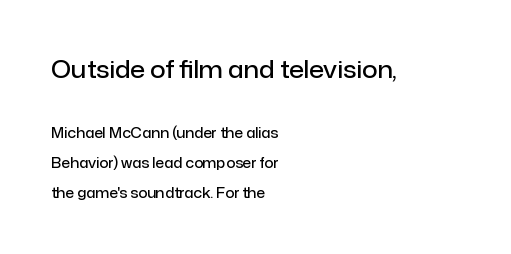
{"italic": "no", "bold": "semi", "underline": "no", "align": "left", "line_spacing": "loose", "line_spacing_ratio": 2.15, "letter_spacing": "normal", "letter_spacing_em": 0.0, "larger_block": "first", "size_ratio": 1.71, "glyph_px": 24}
